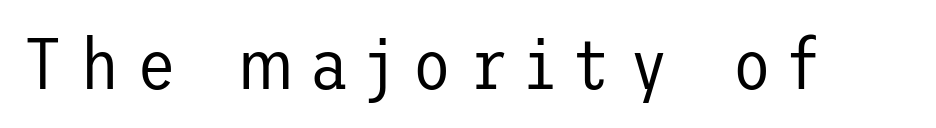
Does the lettering tilt? It doesn't — this is upright. The font sits on the lighter half of the weight spectrum, regular included. Any mark beneath the type? The region is blank. Unlike a traditional serif, this face leaves its strokes unadorned. Display-style spreading of the glyphs; the letterfit is very open.
